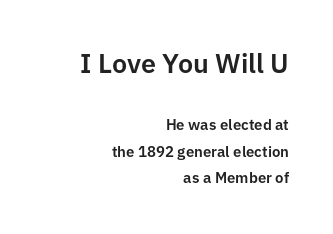
{"italic": "no", "underline": "no", "align": "right", "line_spacing_ratio": 1.76, "letter_spacing": "normal", "letter_spacing_em": 0.0, "larger_block": "first", "size_ratio": 1.8, "glyph_px": 27}
